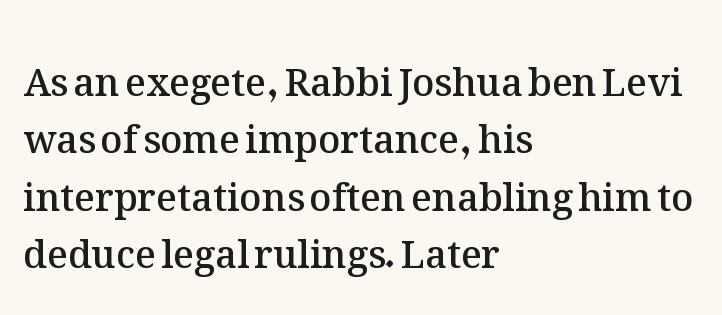
The image shows 38 px semibold type, upright; set left-aligned, normal line spacing (1.51x), normal letter spacing, not underlined; medium stroke contrast and a medium x-height.
